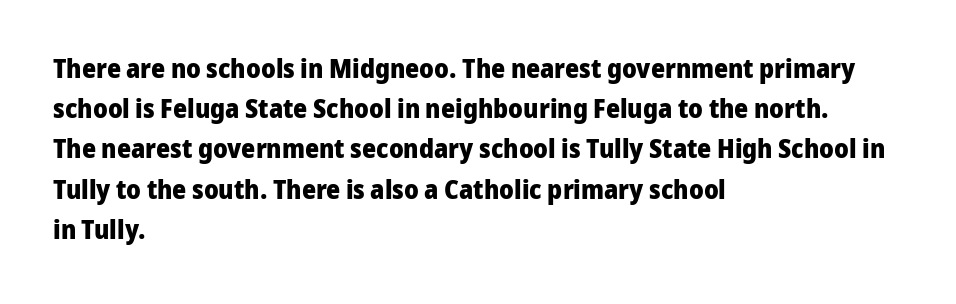
{"italic": "no", "bold": "yes", "underline": "no", "align": "left", "line_spacing": "normal", "line_spacing_ratio": 1.49, "letter_spacing": "normal", "letter_spacing_em": 0.0, "glyph_px": 27}
